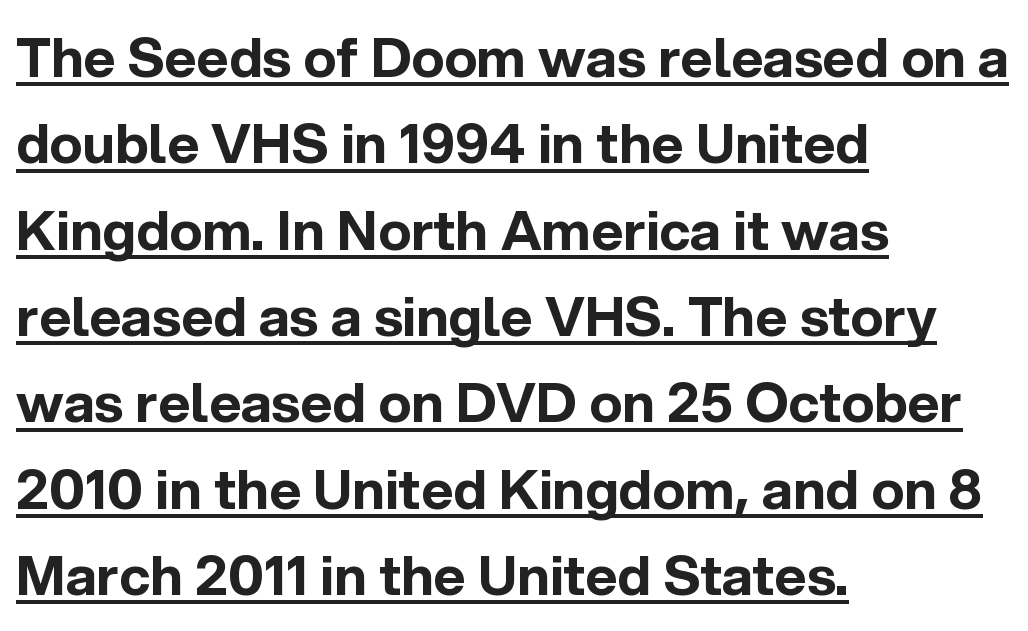
The image shows 55 px bold sans-serif type, upright; set left-aligned, normal line spacing (1.57x), normal letter spacing, underlined; a medium x-height.
